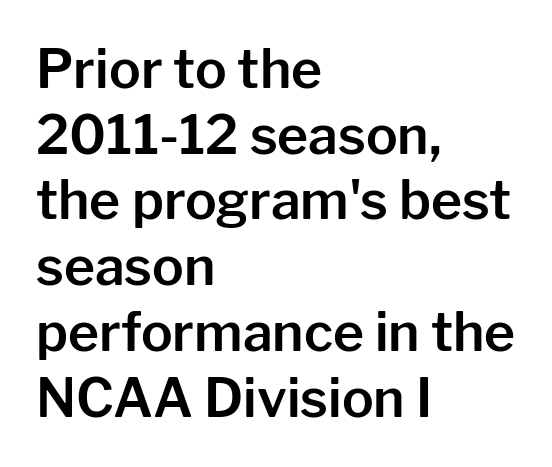
The font family rendered here belongs to the sans-serif group. These lines stack with their left ends in a neat column. A bare baseline throughout the passage. Proportional: the letters do not fall into vertical columns.
